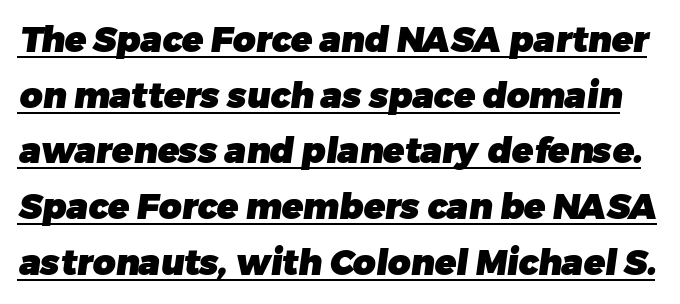
The image shows 35 px heavy sans-serif type; set normal line spacing (1.59x), normal letter spacing, underlined; low stroke contrast and a medium x-height.
